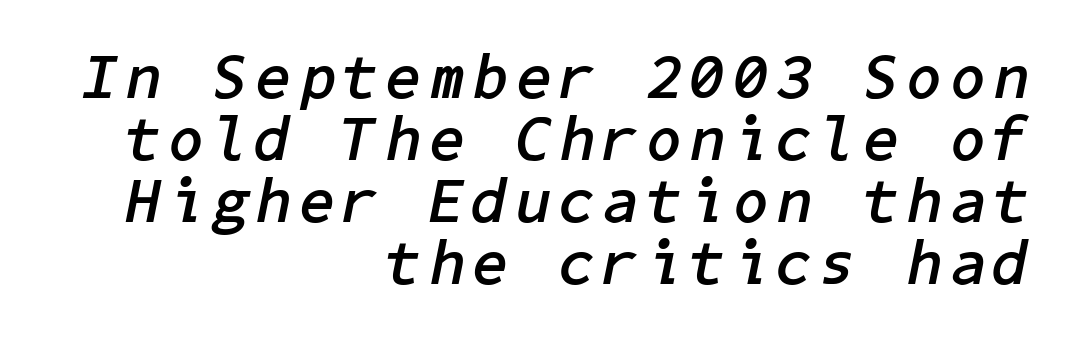
Q: Is the text bold? A: Yes.
Q: Is the text italic (slanted)? A: Yes, it leans right by about 11 degrees.
Q: Is the text underlined? A: No.
Q: How is the paragraph aligned? A: Right-aligned.
Q: Is the spacing between lines tight, normal or loose? A: Tight.
Q: Width (condensed, normal, or wide)? A: Normal.
Q: Stroke contrast? A: Low.
Q: x-height? A: Medium.
